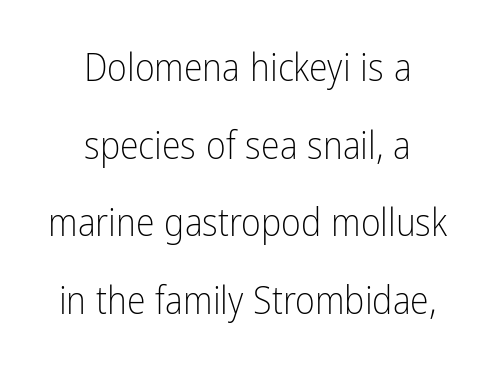
{"serif": "no", "italic": "no", "bold": "no", "weight": "light", "width": "condensed", "stroke_contrast": "low", "x_height": "medium", "monospaced": "no", "underline": "no", "align": "center", "line_spacing": "loose", "line_spacing_ratio": 2.04, "letter_spacing": "normal", "letter_spacing_em": 0.0, "glyph_px": 38}
